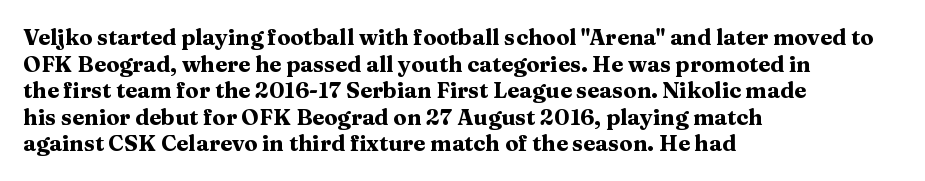
Q: Is the text bold? A: Yes.
Q: Is the text italic (slanted)? A: No, it is upright.
Q: Is the text underlined? A: No.
Q: How is the paragraph aligned? A: Left-aligned.
Q: Is the spacing between letters normal or unusually wide? A: Normal.
